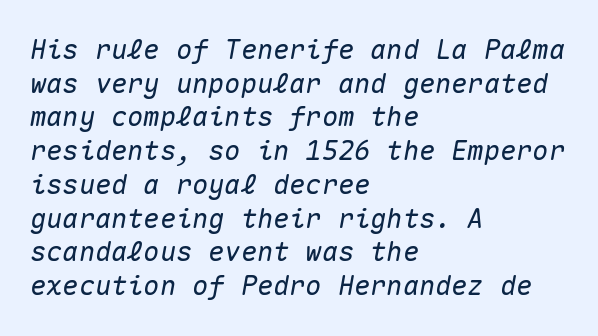
The image shows 27 px text type, italic (leaning right); set left-aligned, normal line spacing (1.25x), normal letter spacing, not underlined.
